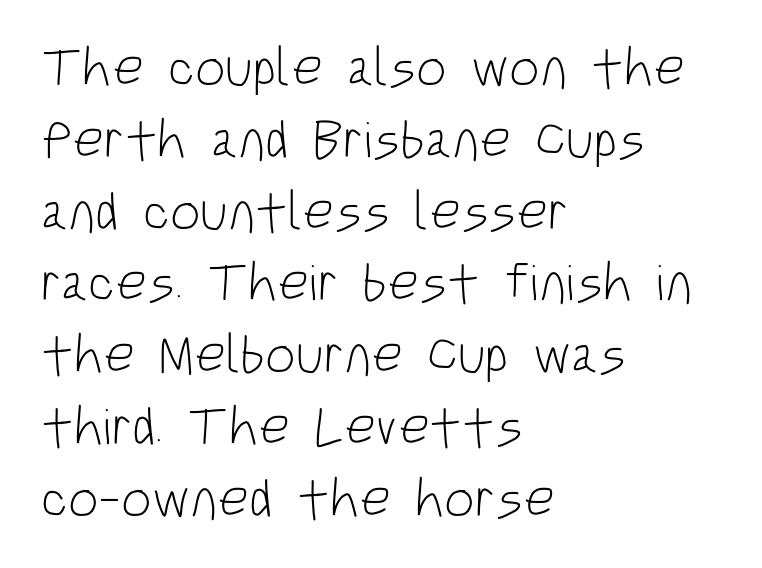
The image shows 54 px light, condensed sans-serif type, upright; set left-aligned, normal line spacing (1.33x), normal letter spacing, not underlined; low stroke contrast and a large x-height.
